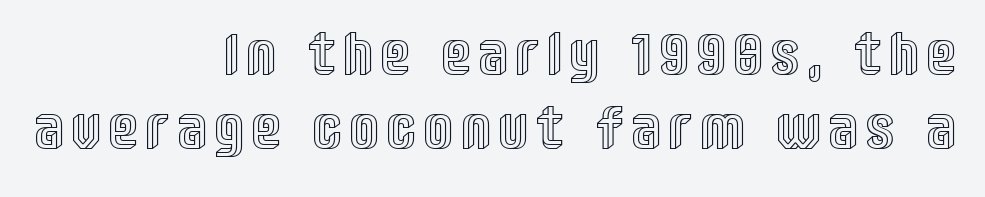
Q: Is the text italic (slanted)? A: No, it is upright.
Q: Is the text underlined? A: No.
Q: How is the paragraph aligned? A: Right-aligned.
Q: Is the spacing between letters normal or unusually wide? A: Unusually wide.
Q: Is the spacing between lines tight, normal or loose? A: Normal.
Q: Width (condensed, normal, or wide)? A: Condensed.
Q: x-height? A: Large.
Q: Monospaced? A: No.
